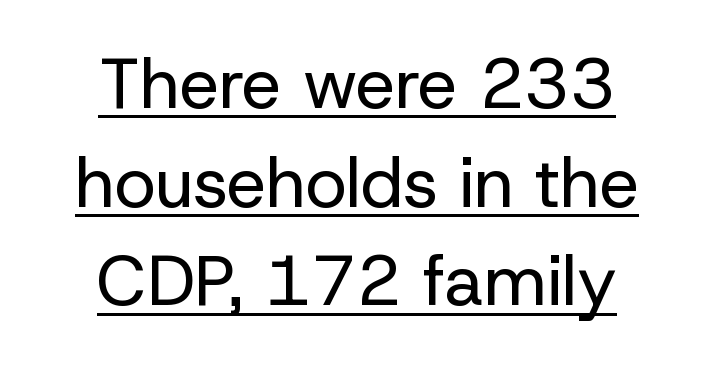
The image shows 70 px regular-weight sans-serif type, upright; set centered, normal line spacing (1.41x), normal letter spacing, underlined; low stroke contrast and a medium x-height.
